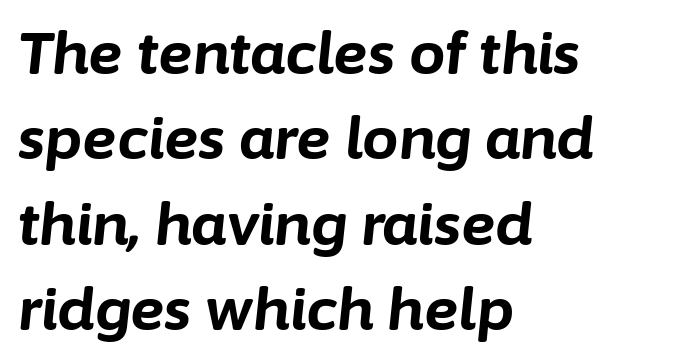
{"italic": "yes", "lean": "right", "slant_degrees": 6, "bold": "yes", "weight": "bold", "width": "normal", "stroke_contrast": "low", "x_height": "medium", "monospaced": "no", "underline": "no", "align": "left", "line_spacing": "normal", "line_spacing_ratio": 1.47, "letter_spacing": "normal", "letter_spacing_em": 0.0, "glyph_px": 58}
